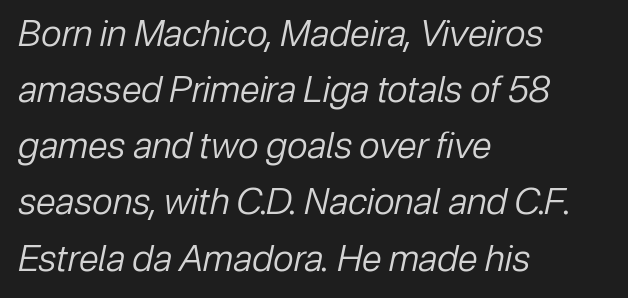
Q: Is the text bold? A: No.
Q: Is the text italic (slanted)? A: Yes, it leans right by about 12 degrees.
Q: Is the text underlined? A: No.
Q: How is the paragraph aligned? A: Left-aligned.
Q: Is the spacing between letters normal or unusually wide? A: Normal.
Q: Is the spacing between lines tight, normal or loose? A: Normal.
Q: Width (condensed, normal, or wide)? A: Normal.
Q: Stroke contrast? A: Low.
Q: x-height? A: Medium.
Q: Monospaced? A: No.
